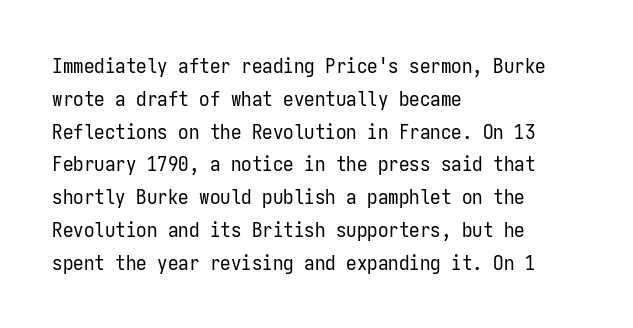
Q: Is the text bold? A: No.
Q: Is the text italic (slanted)? A: No, it is upright.
Q: Is the text underlined? A: No.
Q: How is the paragraph aligned? A: Left-aligned.
Q: Is the spacing between letters normal or unusually wide? A: Normal.
Q: Is the spacing between lines tight, normal or loose? A: Normal.
